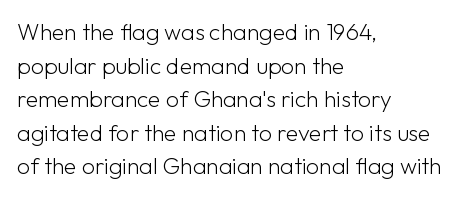
The image shows 23 px text type, upright; set left-aligned, normal line spacing (1.46x), normal letter spacing, not underlined.
